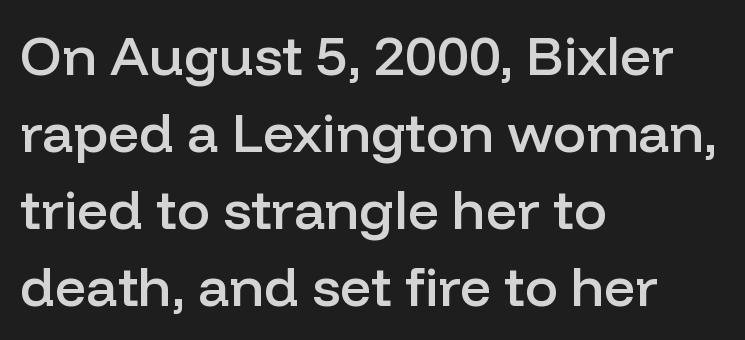
{"serif": "no", "italic": "no", "bold": "semi", "weight": "semibold", "width": "normal", "stroke_contrast": "low", "x_height": "medium", "monospaced": "no", "underline": "no", "align": "left", "line_spacing": "normal", "line_spacing_ratio": 1.4, "letter_spacing": "normal", "letter_spacing_em": 0.0, "glyph_px": 55}
